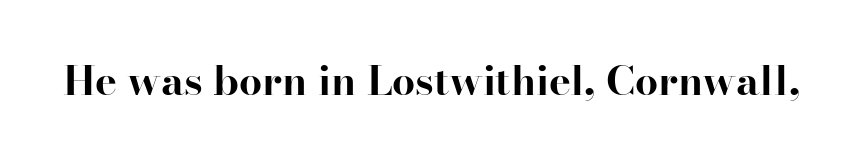
The image shows 41 px bold serif type, upright; set normal letter spacing, not underlined; high stroke contrast and a small x-height.
